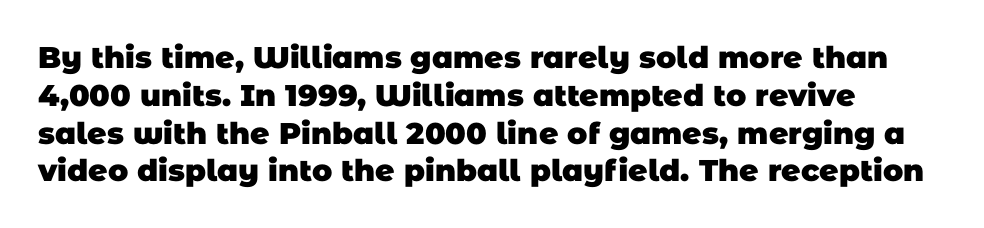
Q: Is the text bold? A: Yes.
Q: Is the typeface a serif or a sans-serif typeface? A: Sans-serif.
Q: Is the text underlined? A: No.
Q: Is the spacing between letters normal or unusually wide? A: Normal.
Q: Is the spacing between lines tight, normal or loose? A: Normal.
Q: Width (condensed, normal, or wide)? A: Normal.
Q: Stroke contrast? A: Low.
Q: x-height? A: Large.
Q: Monospaced? A: No.
